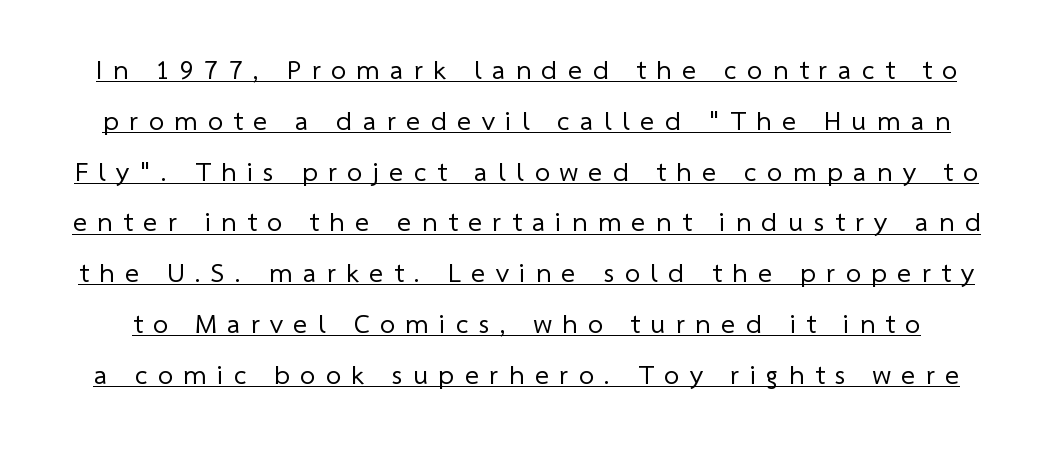
Words appear elongated and porous because spacing is wide. Underlined type. Summary of weight: not heavy and not bold.
